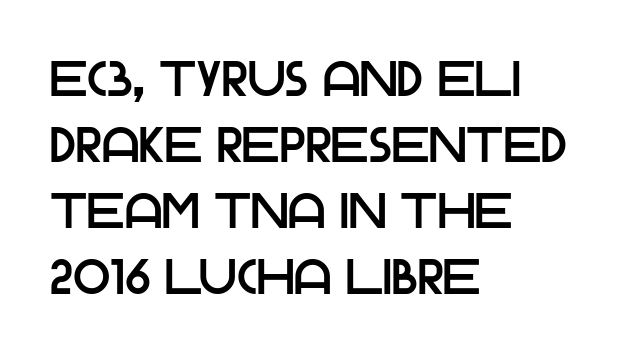
{"serif": "no", "italic": "no", "width": "normal", "stroke_contrast": "low", "x_height": "large", "monospaced": "no", "underline": "no", "align": "left", "line_spacing": "normal", "line_spacing_ratio": 1.35, "letter_spacing": "normal", "letter_spacing_em": 0.0, "glyph_px": 49}
